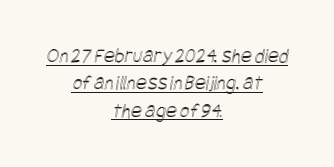
Q: Is the text underlined? A: Yes.
Q: How is the paragraph aligned? A: Centered.
Q: Is the spacing between letters normal or unusually wide? A: Normal.
Q: Is the spacing between lines tight, normal or loose? A: Normal.
